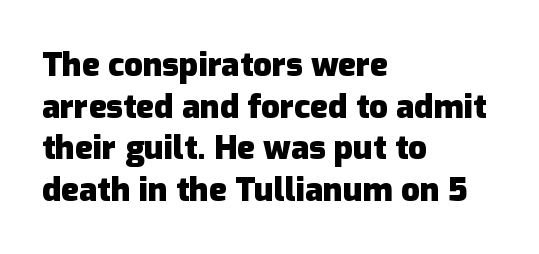
Q: Is the text bold? A: Yes.
Q: Is the text italic (slanted)? A: No, it is upright.
Q: Is the typeface a serif or a sans-serif typeface? A: Sans-serif.
Q: Is the text underlined? A: No.
Q: How is the paragraph aligned? A: Left-aligned.
Q: Is the spacing between letters normal or unusually wide? A: Normal.
Q: Is the spacing between lines tight, normal or loose? A: Normal.
Q: Width (condensed, normal, or wide)? A: Normal.
Q: Stroke contrast? A: Low.
Q: x-height? A: Medium.
Q: Monospaced? A: No.
